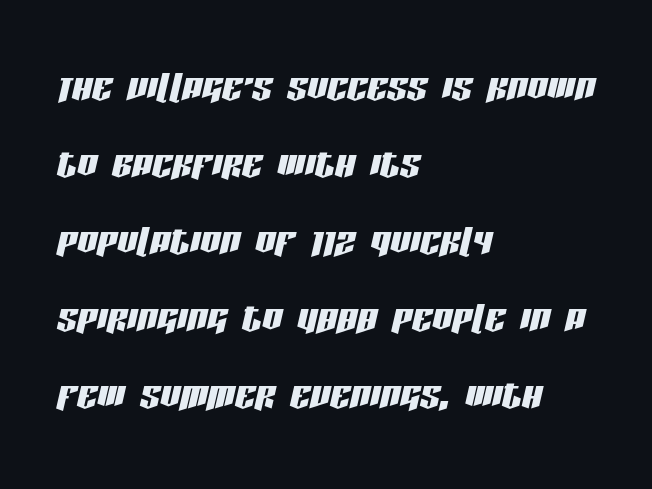
Q: Is the text italic (slanted)? A: Yes, it leans right by about 13 degrees.
Q: Is the text underlined? A: No.
Q: How is the paragraph aligned? A: Left-aligned.
Q: Is the spacing between letters normal or unusually wide? A: Normal.
Q: Is the spacing between lines tight, normal or loose? A: Normal.
Q: Width (condensed, normal, or wide)? A: Condensed.
Q: Stroke contrast? A: Low.
Q: x-height? A: Large.
Q: Monospaced? A: No.
